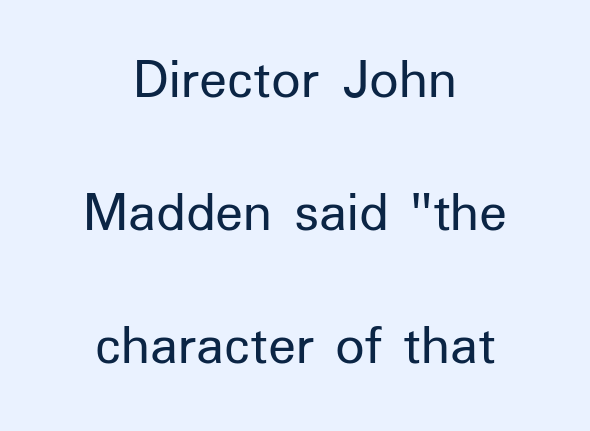
Q: Is the text bold? A: No.
Q: Is the text italic (slanted)? A: No, it is upright.
Q: Is the typeface a serif or a sans-serif typeface? A: Sans-serif.
Q: Is the text underlined? A: No.
Q: How is the paragraph aligned? A: Centered.
Q: Is the spacing between letters normal or unusually wide? A: Normal.
Q: Is the spacing between lines tight, normal or loose? A: Loose.
Q: Width (condensed, normal, or wide)? A: Normal.
Q: Stroke contrast? A: Low.
Q: x-height? A: Medium.
Q: Monospaced? A: No.
